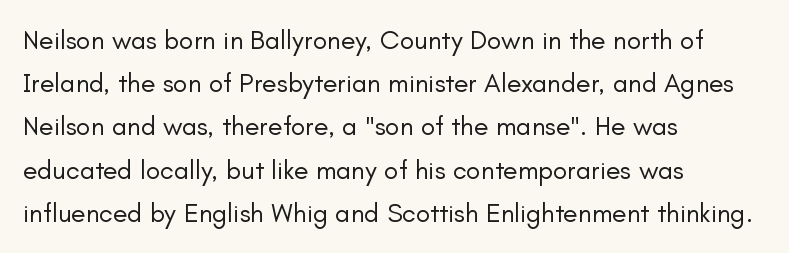
Posture: straight, roman, zero tilt. Notice how descenders clear the ascenders below comfortably — that's standard leading. Visually the block forms a straight wall on the left and a jagged coastline on the right. Descenders hang freely into open space. The type is set solid horizontally, with unmodified tracking. Heft: none added — not bold.
